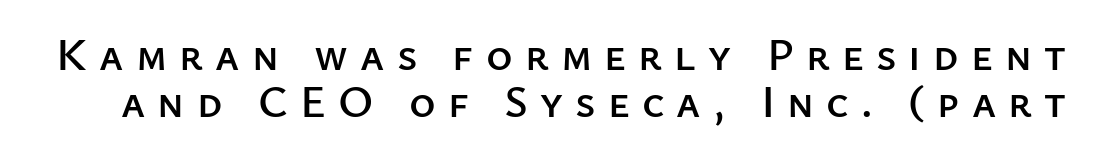
The designer went with a sans here, leaving each stem footless. The tracking reads as deliberately expanded to a designer's eye. Spacing verdict: proportional, widths tailored to each character. A clean baseline with only descenders dipping below it.
